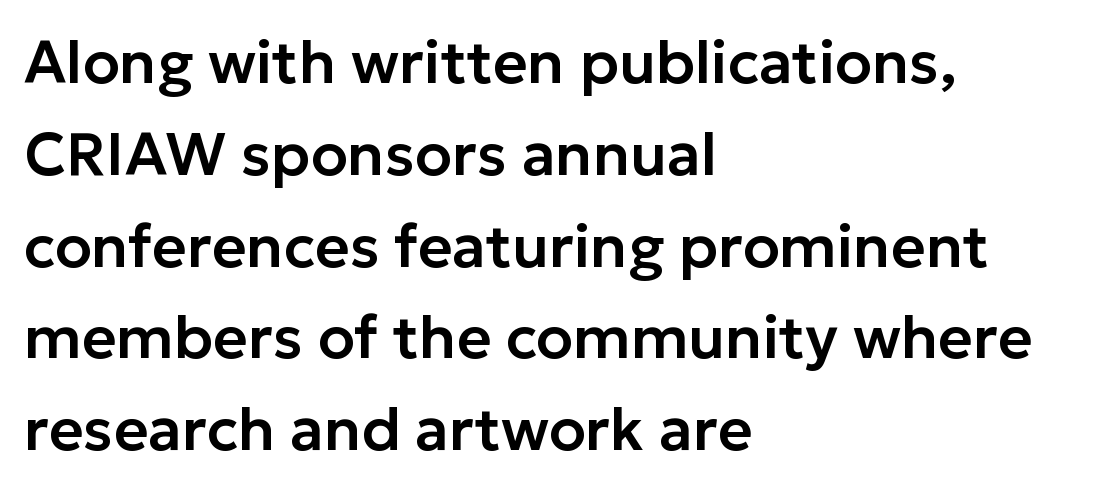
Each word holds together tightly as a unit, with standard inter-letter gaps. The block of text has a typical density, with ordinary space between rows. Characters remain perfectly vertical along every line. Font category for this specimen: sans-serif.
